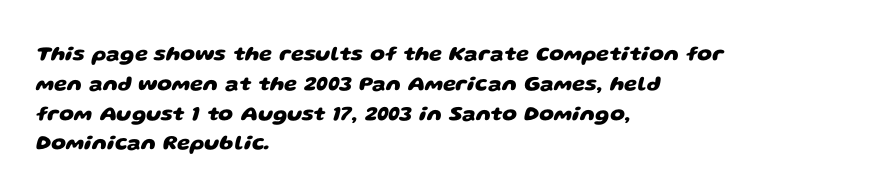
Bold? Absolutely — the strokes are thick and heavy. Does the copy run flush right? No — it runs flush left. Honestly, there is no underline to notice here at all. The lines sit at an ordinary, default distance from one another. Spacing between characters is what you'd get straight out of the box.
